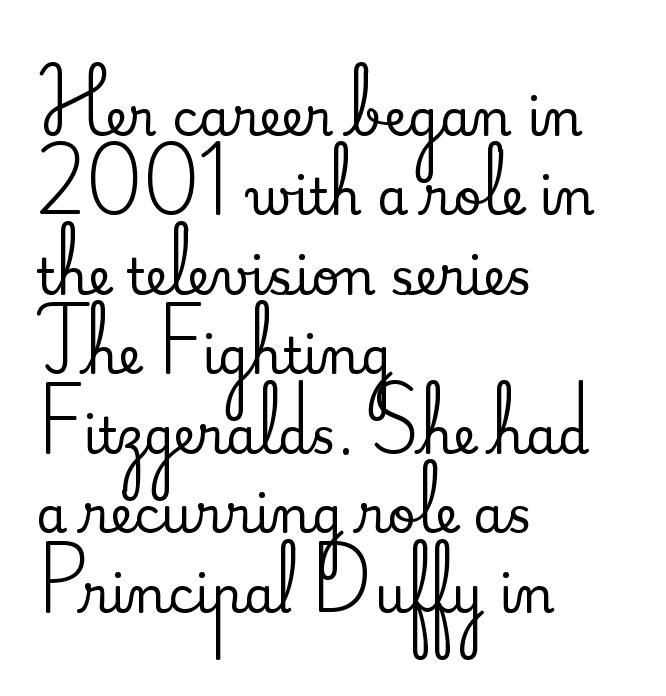
The image shows 50 px serif type, upright; set left-aligned, normal line spacing (1.59x), normal letter spacing, not underlined; medium stroke contrast and a small x-height.
